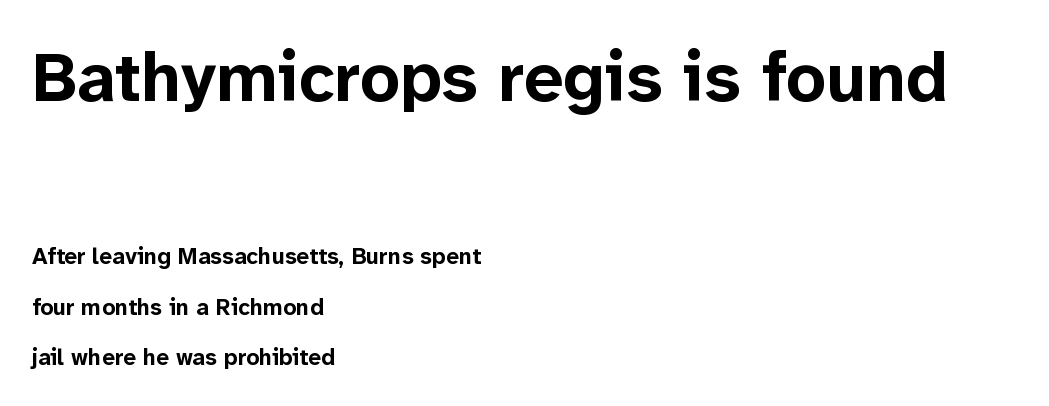
The image shows 70 px bold sans-serif type, upright; set left-aligned, loose line spacing (2.19x), normal letter spacing, not underlined; the first (top) block is 3.04x larger; low stroke contrast and a medium x-height.
